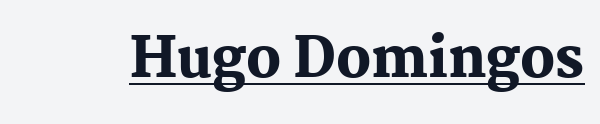
The sample's only ornament is a line tracing under the words. Letter spacing: default. Little horizontal feet cap the strokes, marking this as serif type. You could not count columns in this text — the font is proportionally spaced. This is roman type, the default non-slanted kind.
